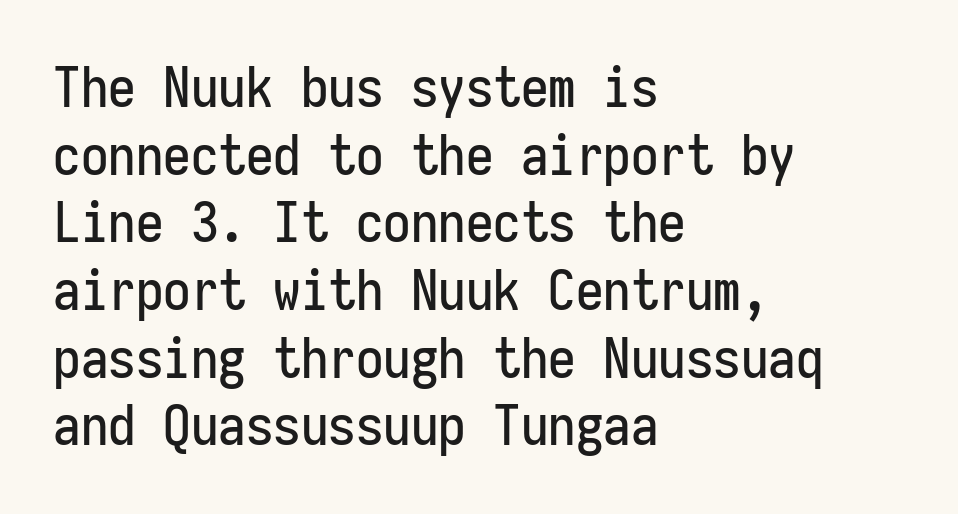
The image shows 55 px condensed sans-serif type, upright, monospaced; set left-aligned, line spacing 1.23x, normal letter spacing, not underlined; low stroke contrast and a medium x-height.
